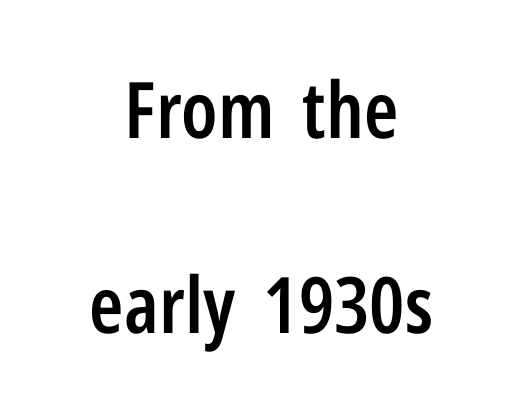
The image shows 78 px semibold, condensed sans-serif type, upright; set centered, loose line spacing (2.5x), normal letter spacing, not underlined; low stroke contrast and a medium x-height.
